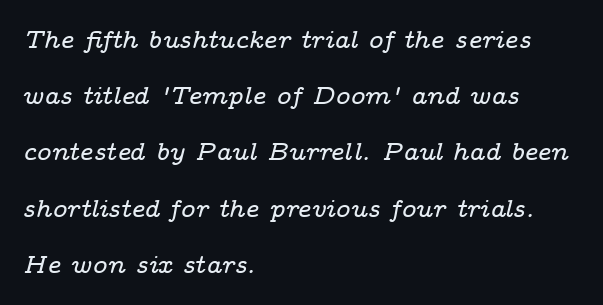
The image shows 25 px text type, italic (leaning right); set left-aligned, loose line spacing (2.25x), normal letter spacing, not underlined.
